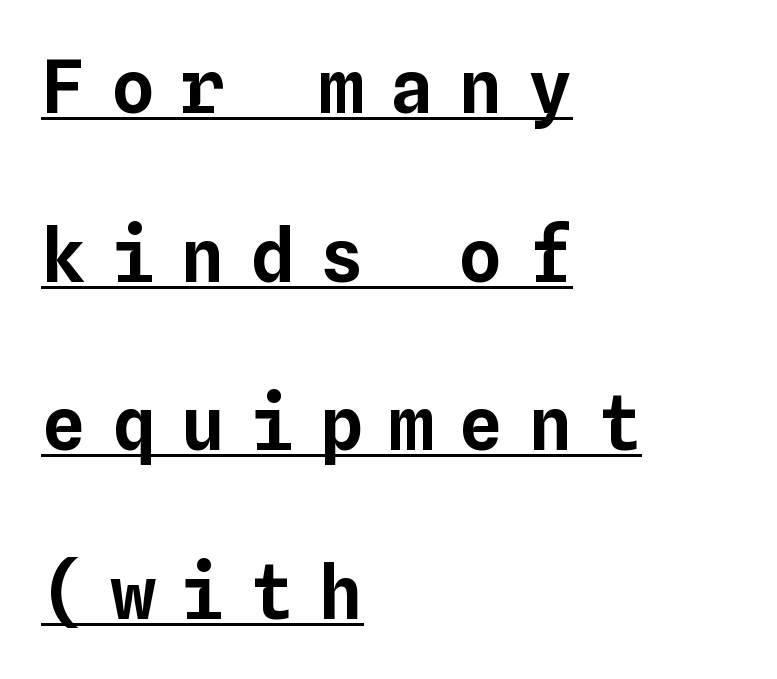
These characters rest on top of a visible drawn line. Look at the tracking — it's clearly loosened, letters drifting apart. Students, observe: this is what heavily led, spacious text looks like. Quick note: not italic, upright. If you drew a ruler down the left edge, every line would touch it.
